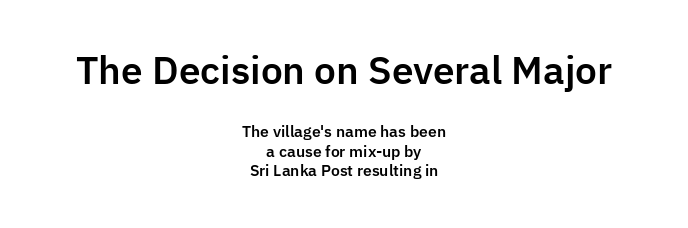
The image shows 37 px sans-serif type, upright; set centered, normal line spacing (1.29x), normal letter spacing, not underlined; the first (top) block is 2.47x larger; low stroke contrast and a medium x-height.
